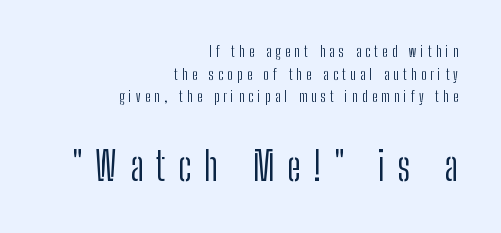
The lines are quadded right. Lines of text with bare space underneath. Unlike italic type, these characters show no tilt at all. Larger block? The one below; the one above is distinctly smaller. Students, note that the glyphs here are deliberately spaced far apart. Does the leading feel generous? No, just average.
